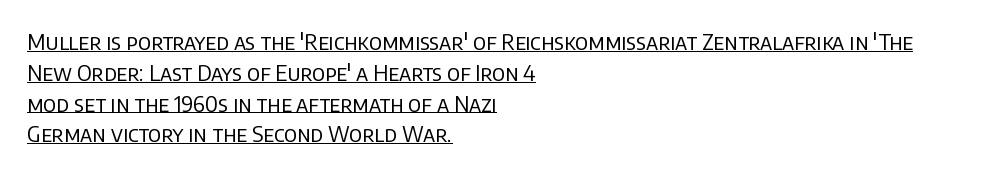
Q: Is the text bold? A: No.
Q: Is the text italic (slanted)? A: No, it is upright.
Q: Is the text underlined? A: Yes.
Q: How is the paragraph aligned? A: Left-aligned.
Q: Is the spacing between letters normal or unusually wide? A: Normal.
Q: Is the spacing between lines tight, normal or loose? A: Normal.
